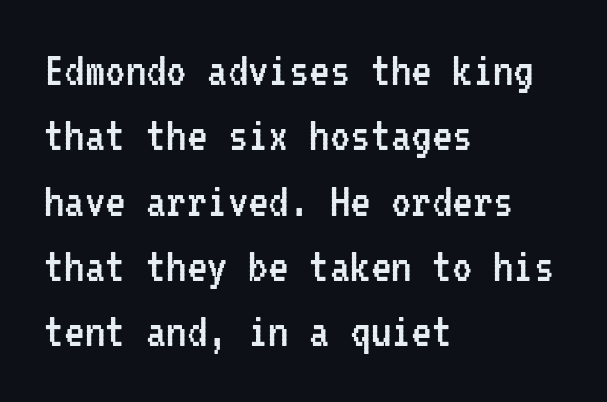
Glance below the letters and you will spot only blank space. Here the glyphs are tracked normally, forming tight word shapes. Is this a fixed-width face? Yes — each glyph sits in an identical cell. Leftover space on each line is placed entirely after the last word. Every stem runs plumb, perpendicular to the baseline.
